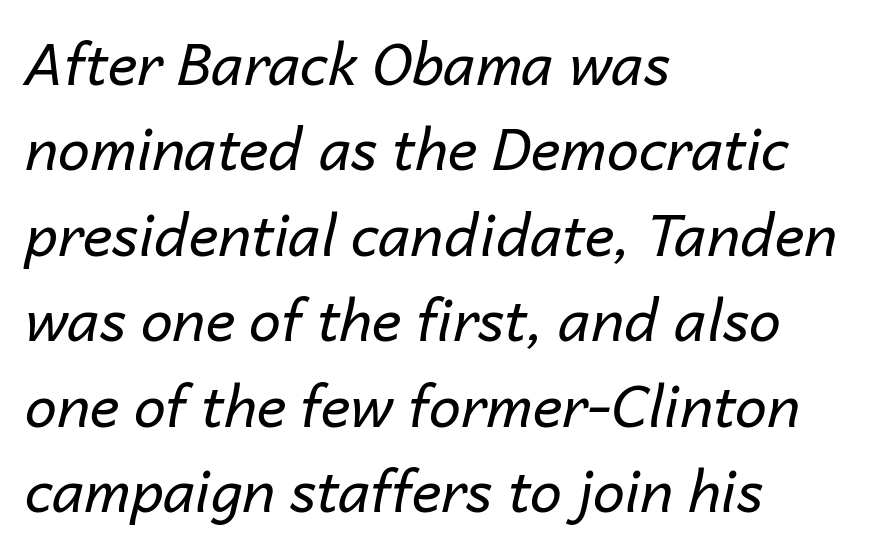
Q: Is the text bold? A: No.
Q: Is the text italic (slanted)? A: Yes, it leans right by about 14 degrees.
Q: Is the text underlined? A: No.
Q: How is the paragraph aligned? A: Left-aligned.
Q: Is the spacing between letters normal or unusually wide? A: Normal.
Q: Is the spacing between lines tight, normal or loose? A: Normal.
Q: Width (condensed, normal, or wide)? A: Normal.
Q: Stroke contrast? A: Low.
Q: x-height? A: Medium.
Q: Monospaced? A: No.
